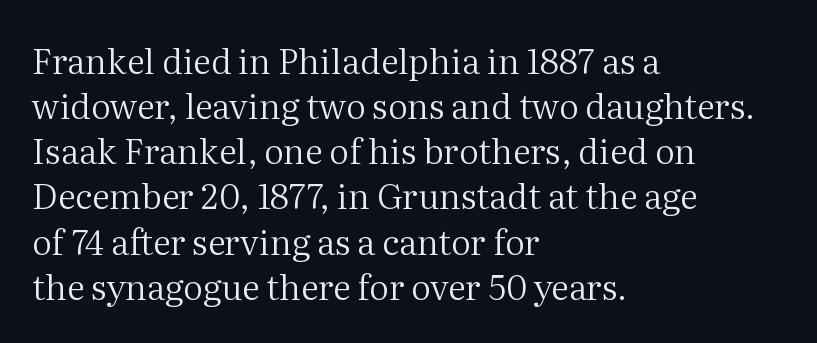
{"serif": "yes", "italic": "no", "bold": "no", "weight": "regular", "width": "normal", "stroke_contrast": "medium", "x_height": "medium", "monospaced": "no", "underline": "no", "align": "left", "line_spacing": "normal", "line_spacing_ratio": 1.29, "letter_spacing": "normal", "letter_spacing_em": 0.0, "glyph_px": 35}
